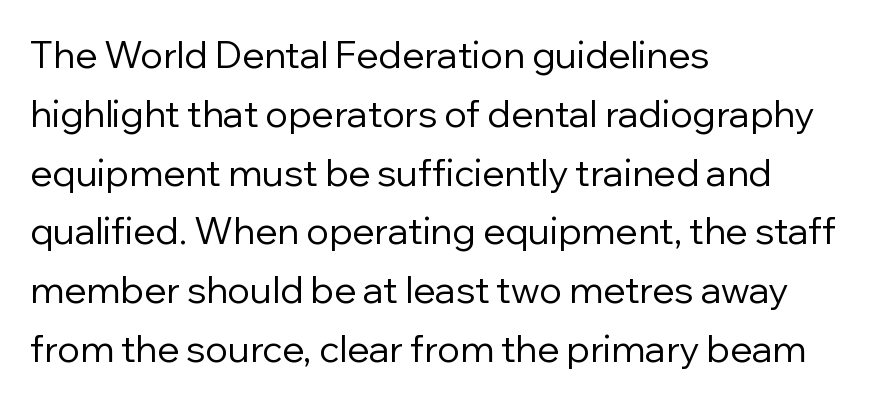
The image shows 37 px regular-weight sans-serif type, upright; set left-aligned, normal line spacing (1.59x), normal letter spacing, not underlined; low stroke contrast and a medium x-height.
